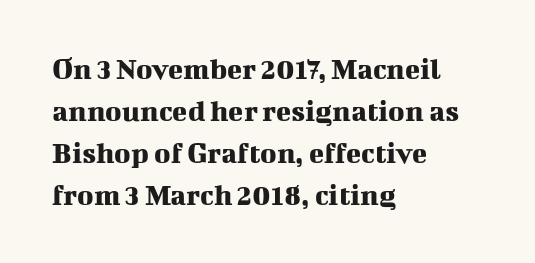
Q: Is the text italic (slanted)? A: No, it is upright.
Q: Is the typeface a serif or a sans-serif typeface? A: Serif.
Q: Is the text underlined? A: No.
Q: How is the paragraph aligned? A: Left-aligned.
Q: Is the spacing between letters normal or unusually wide? A: Normal.
Q: Is the spacing between lines tight, normal or loose? A: Normal.
Q: Width (condensed, normal, or wide)? A: Normal.
Q: Stroke contrast? A: Medium.
Q: x-height? A: Medium.
Q: Monospaced? A: No.
